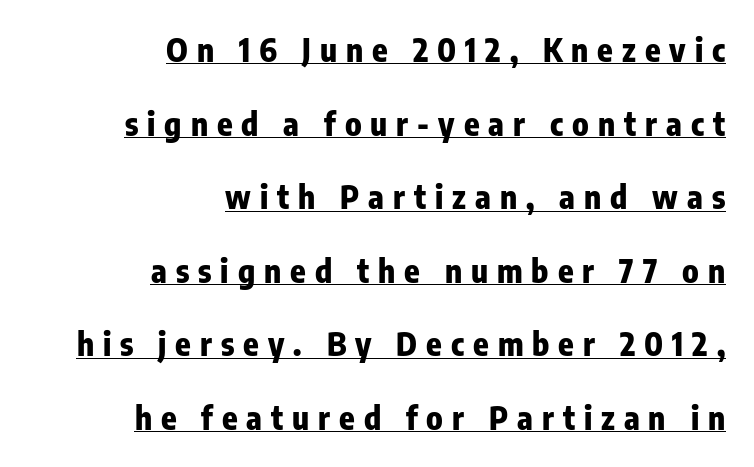
The image shows 32 px heavy, condensed sans-serif type, upright; set right-aligned, loose line spacing (2.3x), unusually wide letter spacing (+0.28 em), underlined; low stroke contrast and a medium x-height.
